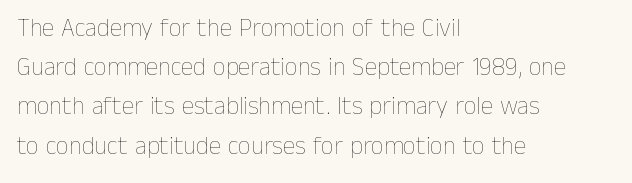
The image shows 25 px text type, upright; set left-aligned, normal line spacing (1.57x), normal letter spacing, not underlined.
